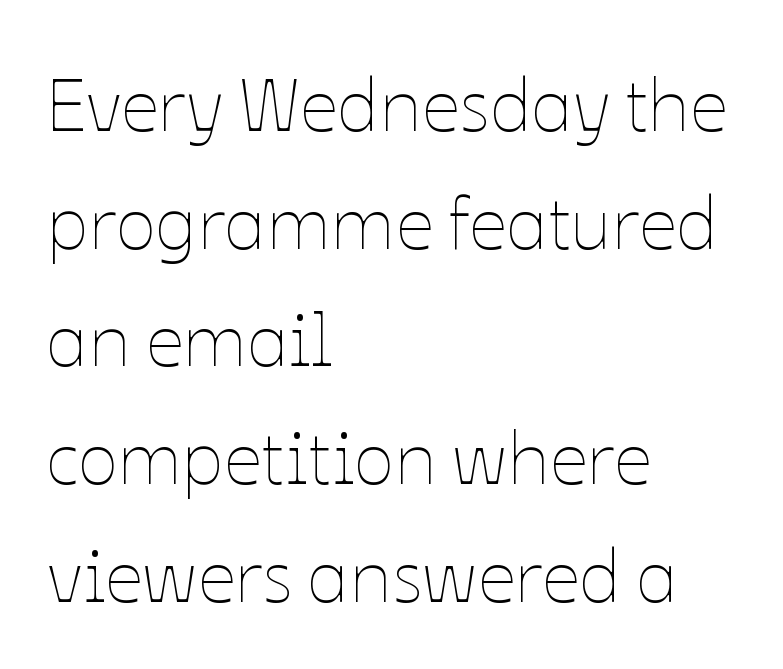
{"italic": "no", "bold": "no", "weight": "thin", "width": "normal", "stroke_contrast": "low", "x_height": "medium", "monospaced": "no", "underline": "no", "align": "left", "line_spacing": "normal", "line_spacing_ratio": 1.57, "letter_spacing": "normal", "letter_spacing_em": 0.0, "glyph_px": 75}
